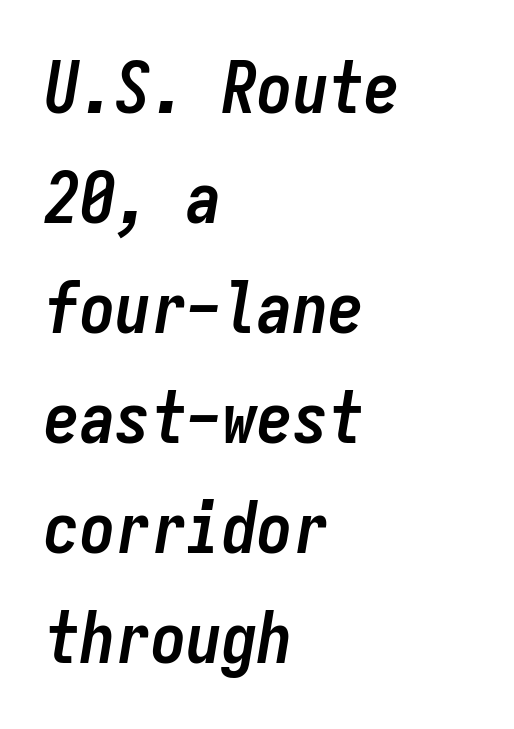
Q: Is the text bold? A: Yes.
Q: Is the text italic (slanted)? A: Yes, it leans right by about 9 degrees.
Q: Is the text underlined? A: No.
Q: How is the paragraph aligned? A: Left-aligned.
Q: Is the spacing between letters normal or unusually wide? A: Normal.
Q: Is the spacing between lines tight, normal or loose? A: Normal.
Q: Width (condensed, normal, or wide)? A: Condensed.
Q: Stroke contrast? A: Low.
Q: x-height? A: Medium.
Q: Monospaced? A: Yes.
